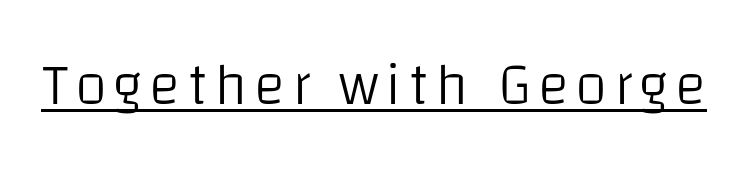
{"serif": "no", "italic": "no", "bold": "no", "weight": "light", "width": "normal", "stroke_contrast": "low", "x_height": "large", "monospaced": "no", "underline": "yes", "glyph_px": 59}
